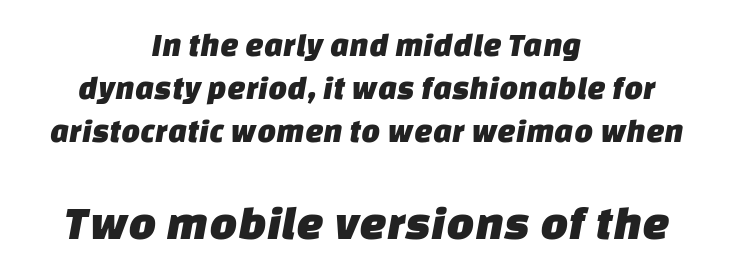
Each letter's strokes conclude bluntly, with no projecting serifs. Centered paragraph, ragged on both sides. Students, note that the glyphs here touch the page at normal intervals. Underline: absent.
